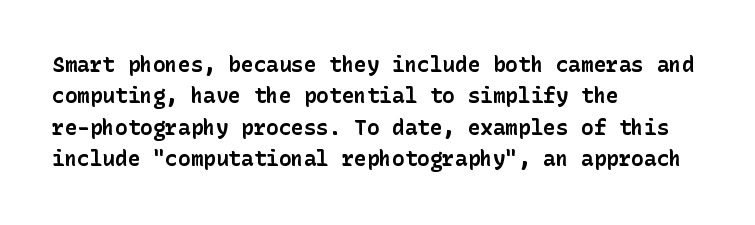
The image shows 21 px bold type, upright; set left-aligned, normal line spacing (1.5x), normal letter spacing, not underlined.
